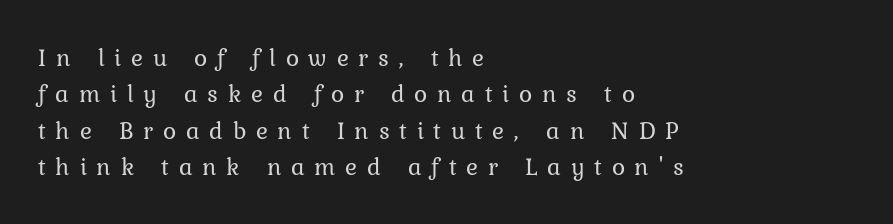
The image shows 25 px text type, upright; set left-aligned, normal line spacing (1.46x), unusually wide letter spacing (+0.39 em), not underlined.
